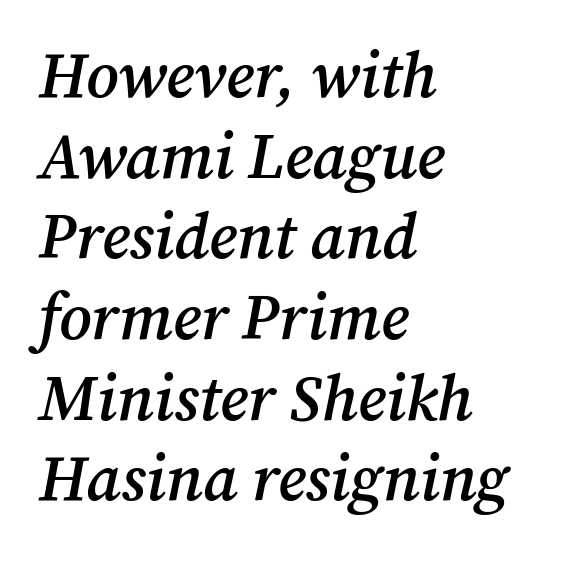
The image shows 64 px semibold serif type, italic (leaning right); set left-aligned, normal line spacing (1.26x), normal letter spacing, not underlined; medium stroke contrast and a medium x-height.
